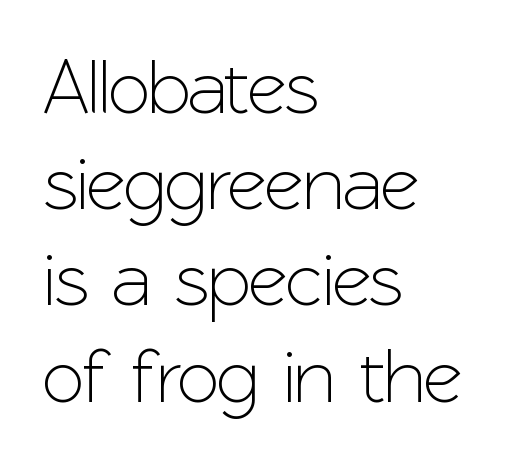
Q: Is the text italic (slanted)? A: No, it is upright.
Q: Is the typeface a serif or a sans-serif typeface? A: Sans-serif.
Q: Is the text underlined? A: No.
Q: How is the paragraph aligned? A: Left-aligned.
Q: Is the spacing between letters normal or unusually wide? A: Normal.
Q: Is the spacing between lines tight, normal or loose? A: Normal.
Q: Width (condensed, normal, or wide)? A: Normal.
Q: Stroke contrast? A: Low.
Q: x-height? A: Medium.
Q: Monospaced? A: No.
